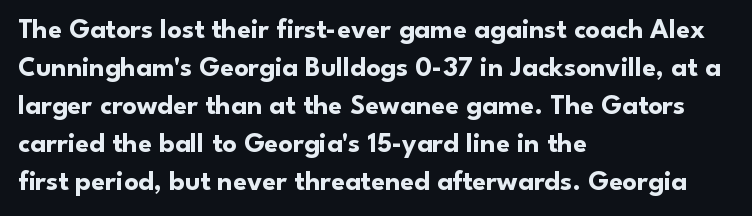
The image shows 28 px bold sans-serif type, upright; set left-aligned, normal line spacing (1.36x), normal letter spacing, not underlined; low stroke contrast and a small x-height.
